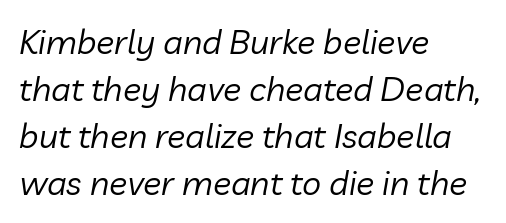
Q: Is the text bold? A: No.
Q: Is the text italic (slanted)? A: Yes, it leans right by about 10 degrees.
Q: Is the text underlined? A: No.
Q: How is the paragraph aligned? A: Left-aligned.
Q: Is the spacing between letters normal or unusually wide? A: Normal.
Q: Is the spacing between lines tight, normal or loose? A: Normal.
Q: Width (condensed, normal, or wide)? A: Normal.
Q: Stroke contrast? A: Low.
Q: x-height? A: Medium.
Q: Monospaced? A: No.
